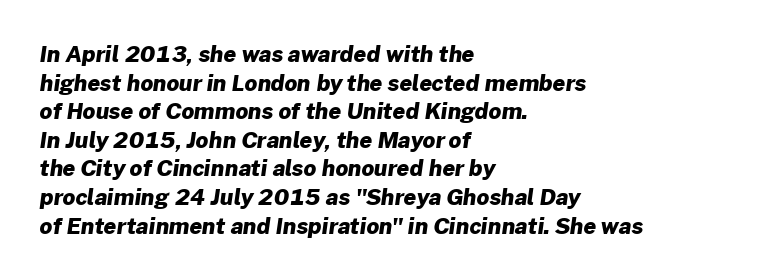
Rule under the text: the space is simply empty. Compared with typical paragraphs, the rows here are spaced about the same. Typographic density is high because the face is bold. This sample is left-justified, so line endings fall wherever the words run out.
